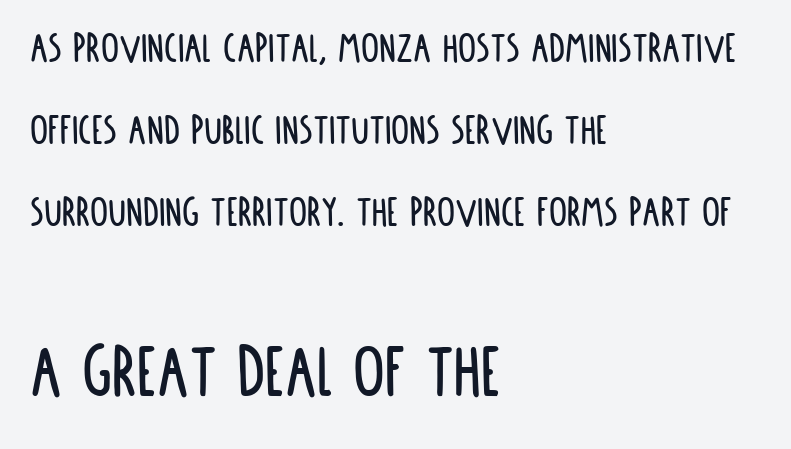
Q: Is the text italic (slanted)? A: No, it is upright.
Q: Is the typeface a serif or a sans-serif typeface? A: Sans-serif.
Q: Is the text underlined? A: No.
Q: How is the paragraph aligned? A: Left-aligned.
Q: Is the spacing between letters normal or unusually wide? A: Normal.
Q: Which block of text is set in a larger size, the first (top) or the second (bottom)? A: The second (bottom) one.
Q: Width (condensed, normal, or wide)? A: Condensed.
Q: Stroke contrast? A: Low.
Q: x-height? A: Large.
Q: Monospaced? A: No.
